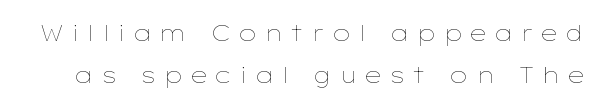
The image shows 22 px text type, upright; set loose line spacing (1.93x), unusually wide letter spacing (+0.31 em), not underlined.
